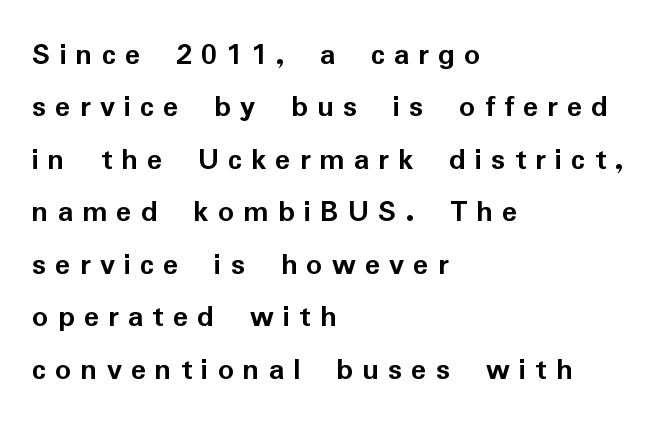
Q: Is the text bold? A: Yes.
Q: Is the text italic (slanted)? A: No, it is upright.
Q: Is the typeface a serif or a sans-serif typeface? A: Sans-serif.
Q: Is the text underlined? A: No.
Q: How is the paragraph aligned? A: Left-aligned.
Q: Is the spacing between letters normal or unusually wide? A: Unusually wide.
Q: Is the spacing between lines tight, normal or loose? A: Normal.
Q: Width (condensed, normal, or wide)? A: Normal.
Q: Stroke contrast? A: Low.
Q: x-height? A: Medium.
Q: Monospaced? A: No.
